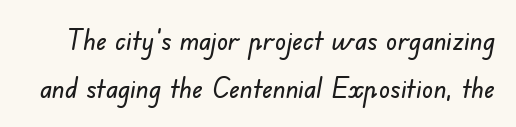
Q: Is the typeface a serif or a sans-serif typeface? A: Sans-serif.
Q: Is the text underlined? A: No.
Q: Is the spacing between letters normal or unusually wide? A: Normal.
Q: Width (condensed, normal, or wide)? A: Normal.
Q: Stroke contrast? A: Low.
Q: x-height? A: Small.
Q: Monospaced? A: No.
